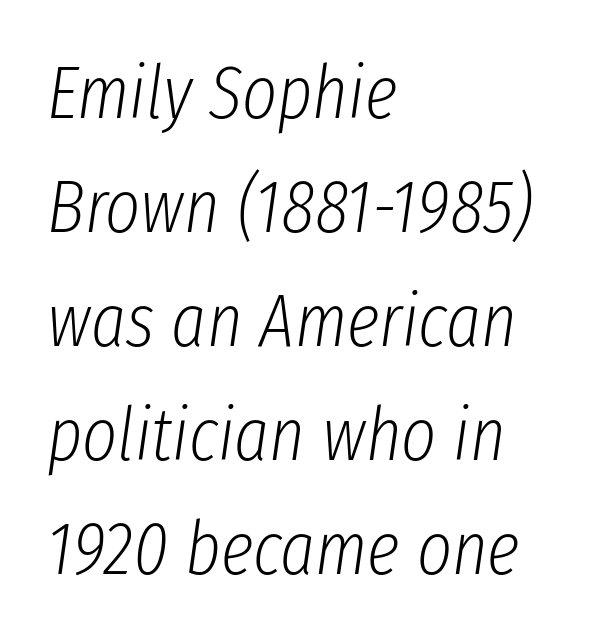
Q: Is the text bold? A: No.
Q: Is the text italic (slanted)? A: Yes, it leans right by about 8 degrees.
Q: Is the text underlined? A: No.
Q: How is the paragraph aligned? A: Left-aligned.
Q: Is the spacing between letters normal or unusually wide? A: Normal.
Q: Is the spacing between lines tight, normal or loose? A: Normal.
Q: Width (condensed, normal, or wide)? A: Condensed.
Q: Stroke contrast? A: Low.
Q: x-height? A: Medium.
Q: Monospaced? A: No.
